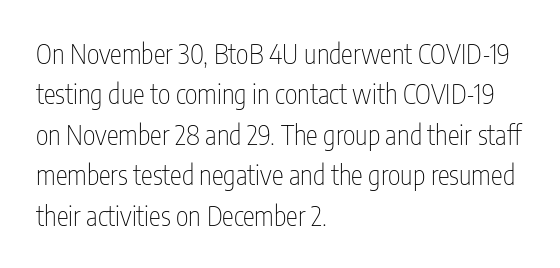
The image shows 27 px text type, upright; set left-aligned, normal line spacing (1.5x), normal letter spacing, not underlined.
